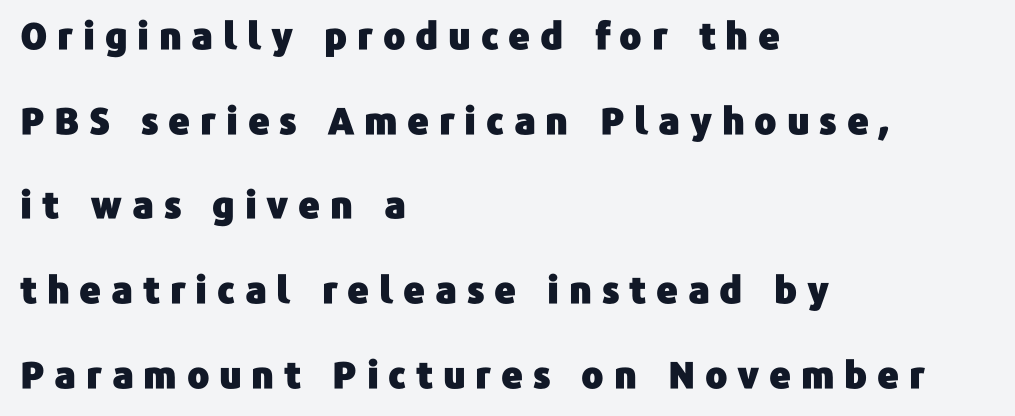
{"serif": "no", "italic": "no", "width": "normal", "stroke_contrast": "low", "x_height": "medium", "monospaced": "no", "underline": "no", "align": "left", "line_spacing": "loose", "line_spacing_ratio": 2.29, "letter_spacing": "wide", "letter_spacing_em": 0.26, "glyph_px": 37}
